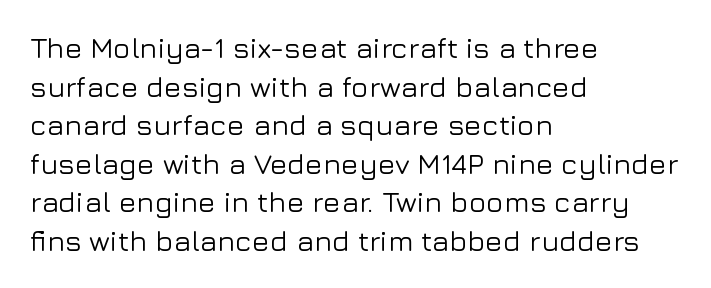
{"serif": "no", "italic": "no", "width": "normal", "stroke_contrast": "low", "x_height": "medium", "monospaced": "no", "underline": "no", "align": "left", "line_spacing": "normal", "line_spacing_ratio": 1.33, "letter_spacing": "normal", "letter_spacing_em": 0.0, "glyph_px": 29}
